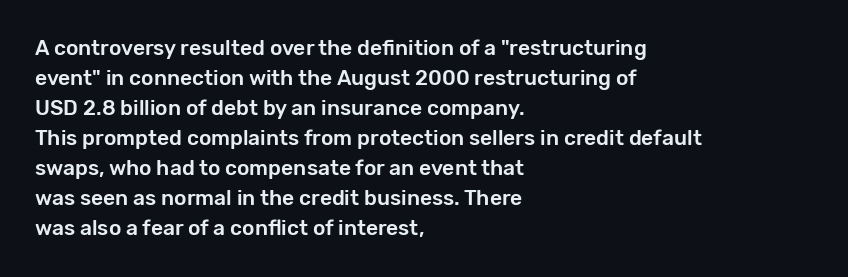
The image shows 21 px text type, upright; set left-aligned, normal line spacing (1.43x), normal letter spacing, not underlined.
